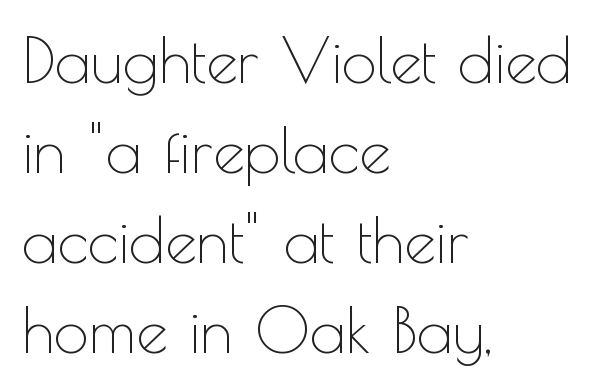
Q: Is the text bold? A: No.
Q: Is the text italic (slanted)? A: No, it is upright.
Q: Is the typeface a serif or a sans-serif typeface? A: Sans-serif.
Q: Is the text underlined? A: No.
Q: How is the paragraph aligned? A: Left-aligned.
Q: Is the spacing between letters normal or unusually wide? A: Normal.
Q: Is the spacing between lines tight, normal or loose? A: Normal.
Q: Width (condensed, normal, or wide)? A: Normal.
Q: x-height? A: Small.
Q: Monospaced? A: No.
